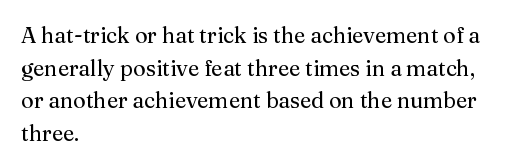
{"italic": "no", "bold": "no", "underline": "no", "align": "left", "line_spacing": "normal", "line_spacing_ratio": 1.48, "letter_spacing": "normal", "letter_spacing_em": 0.0, "glyph_px": 22}
